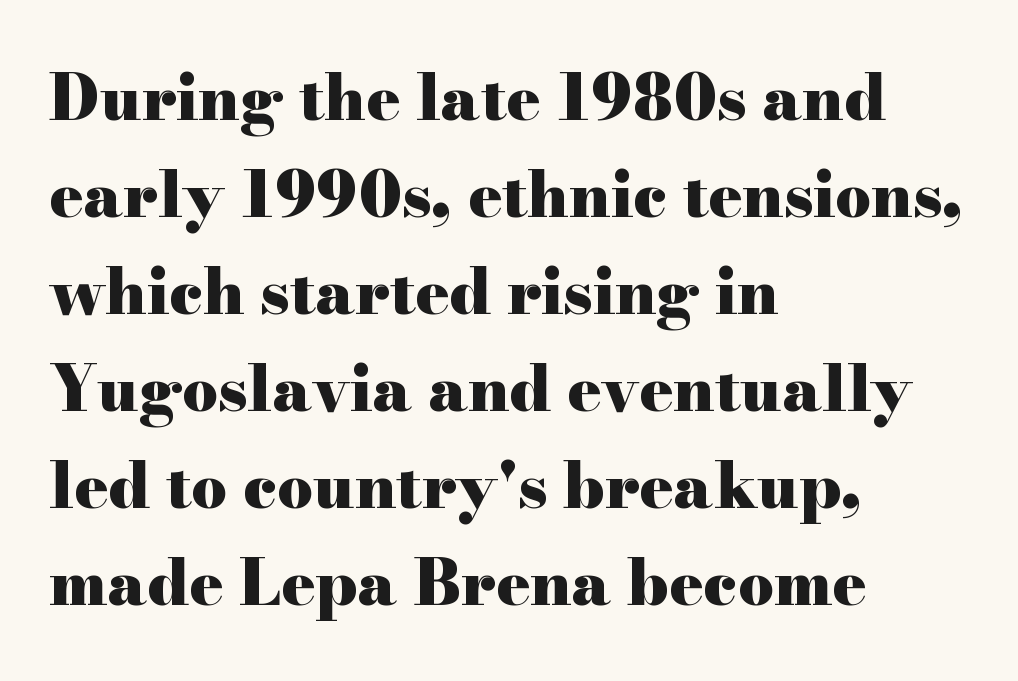
To sum up the face: it has serifs. You'd pick this weight for a headline — it's a proper bold. What's the leading like? Ordinary, nothing unusual. The space directly below the letters is spotless. Caption: multi-line text, flush left, ragged right. Words appear dense and cohesive because spacing is normal.
